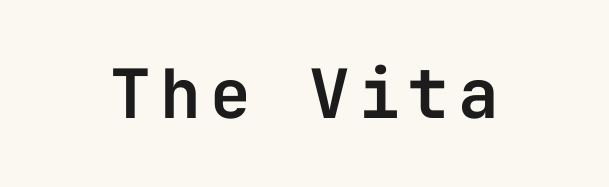
{"serif": "no", "italic": "no", "width": "normal", "stroke_contrast": "low", "x_height": "medium", "monospaced": "yes", "underline": "no", "glyph_px": 68}
